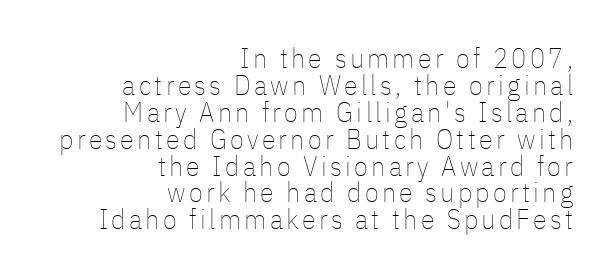
The image shows 28 px thin, condensed type, upright; set right-aligned, tight line spacing (0.96x), not underlined; low stroke contrast and a medium x-height.
